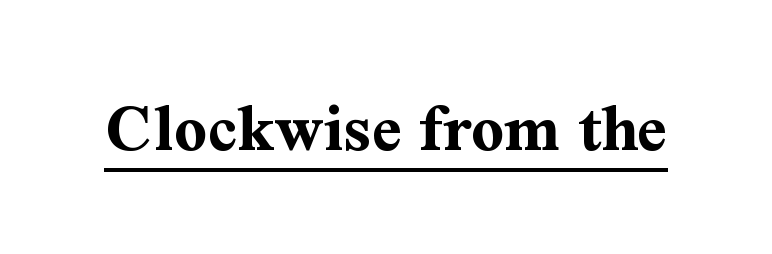
Q: Is the text bold? A: Yes.
Q: Is the text italic (slanted)? A: No, it is upright.
Q: Is the typeface a serif or a sans-serif typeface? A: Serif.
Q: Is the text underlined? A: Yes.
Q: Is the spacing between letters normal or unusually wide? A: Normal.
Q: Width (condensed, normal, or wide)? A: Normal.
Q: Stroke contrast? A: Medium.
Q: x-height? A: Medium.
Q: Monospaced? A: No.
